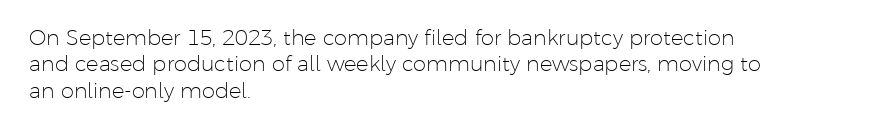
{"italic": "no", "bold": "no", "underline": "no", "align": "left", "line_spacing": "normal", "line_spacing_ratio": 1.26, "letter_spacing": "normal", "letter_spacing_em": 0.0, "glyph_px": 21}
